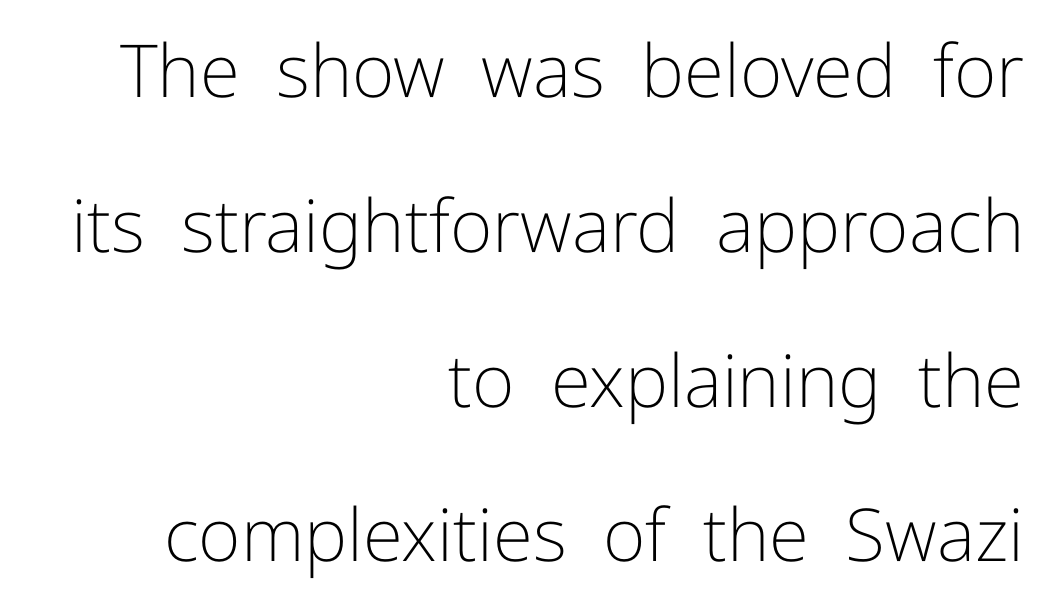
The image shows 73 px light sans-serif type, upright; set right-aligned, loose line spacing (2.12x), normal letter spacing, not underlined; low stroke contrast and a medium x-height.
